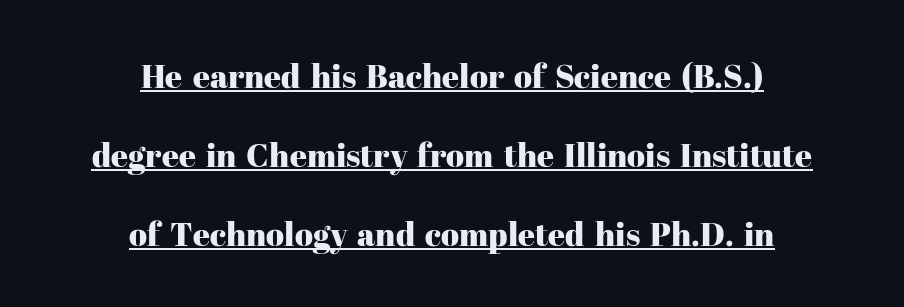
The typography opts for an upright posture over an oblique one. Neither beginnings nor endings align; midpoints do. The passage shown is typed in a proportional face where columns would drift. Look at the tracking — it's just the regular setting, nothing added. Does the leading feel generous? Absolutely, it's lavish.
